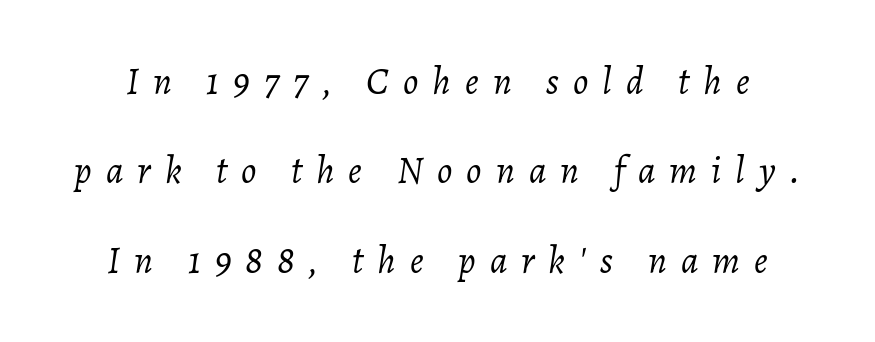
Quick note: underline off. Is the stroke heavy? The answer is a plain regular-or-lighter. Glyph-to-glyph distance is far greater than everyday printed text. Each letter keeps its own natural width here, so spacing adapts to shape. The passage shown leans; its letterforms are oblique. The line-height multiplier appears high, well above default.
